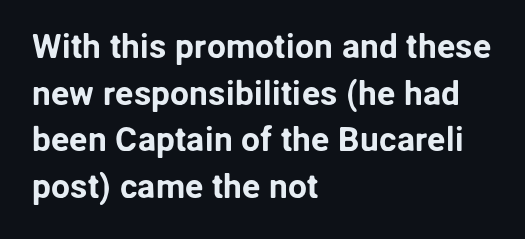
The image shows 34 px sans-serif type, upright; set left-aligned, normal line spacing (1.37x), normal letter spacing, not underlined; low stroke contrast and a medium x-height.
